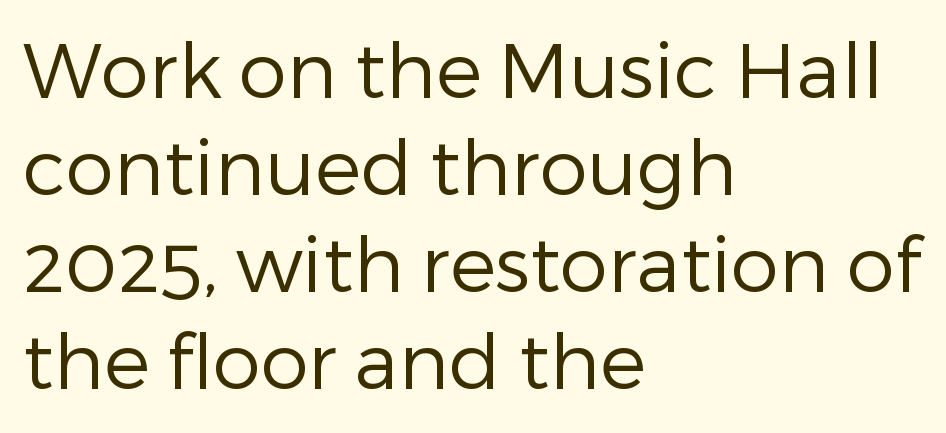
Q: Is the text bold? A: No.
Q: Is the text italic (slanted)? A: No, it is upright.
Q: Is the typeface a serif or a sans-serif typeface? A: Sans-serif.
Q: Is the text underlined? A: No.
Q: How is the paragraph aligned? A: Left-aligned.
Q: Is the spacing between letters normal or unusually wide? A: Normal.
Q: Is the spacing between lines tight, normal or loose? A: Normal.
Q: Width (condensed, normal, or wide)? A: Normal.
Q: Stroke contrast? A: Low.
Q: x-height? A: Medium.
Q: Monospaced? A: No.
